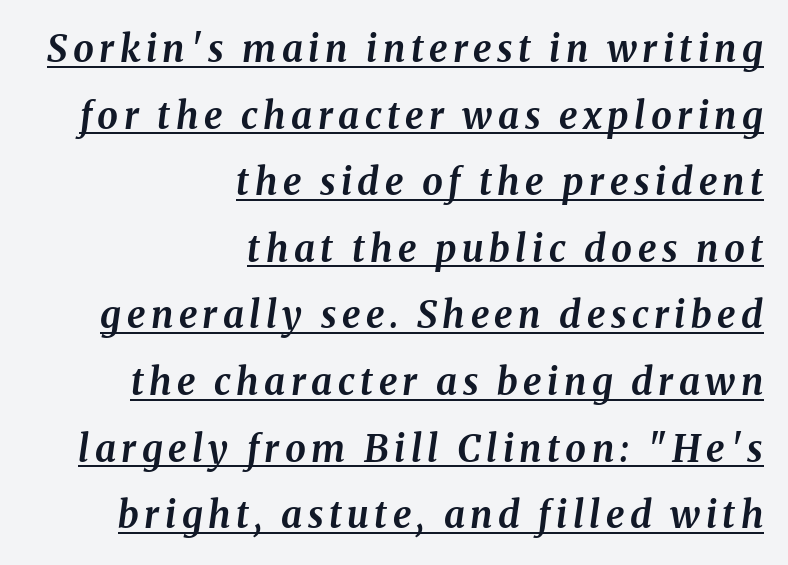
The image shows 37 px bold type, italic (leaning right); set right-aligned, line spacing 1.8x, underlined; medium stroke contrast and a medium x-height.
